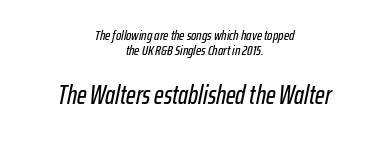
Q: Is the text italic (slanted)? A: Yes, it leans right by about 12 degrees.
Q: Is the text underlined? A: No.
Q: How is the paragraph aligned? A: Centered.
Q: Is the spacing between letters normal or unusually wide? A: Normal.
Q: Is the spacing between lines tight, normal or loose? A: Tight.
Q: Which block of text is set in a larger size, the first (top) or the second (bottom)? A: The second (bottom) one.
